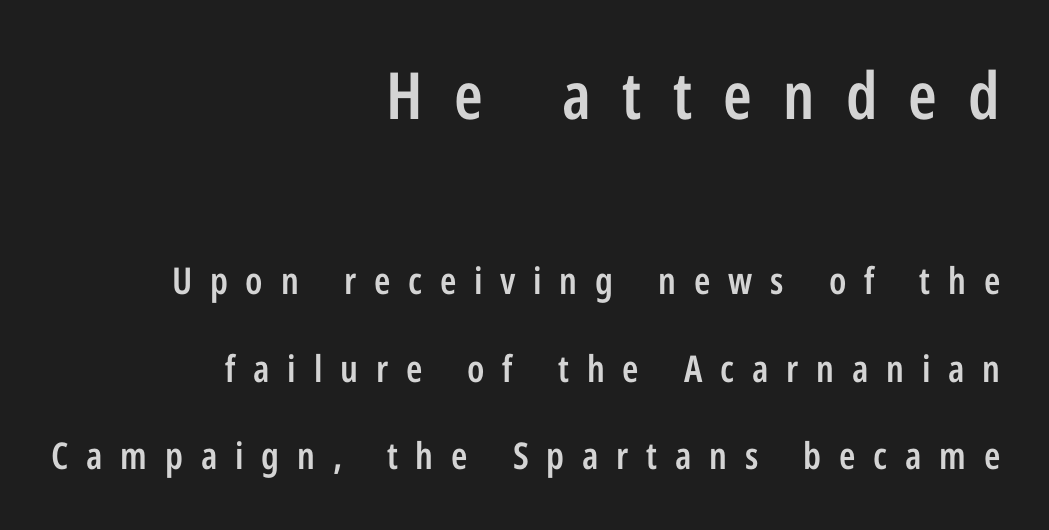
Q: Is the text bold? A: Semi-bold.
Q: Is the text italic (slanted)? A: No, it is upright.
Q: Is the typeface a serif or a sans-serif typeface? A: Sans-serif.
Q: Is the text underlined? A: No.
Q: How is the paragraph aligned? A: Right-aligned.
Q: Is the spacing between letters normal or unusually wide? A: Unusually wide.
Q: Is the spacing between lines tight, normal or loose? A: Loose.
Q: Which block of text is set in a larger size, the first (top) or the second (bottom)? A: The first (top) one.
Q: Width (condensed, normal, or wide)? A: Condensed.
Q: Stroke contrast? A: Low.
Q: x-height? A: Medium.
Q: Monospaced? A: No.
